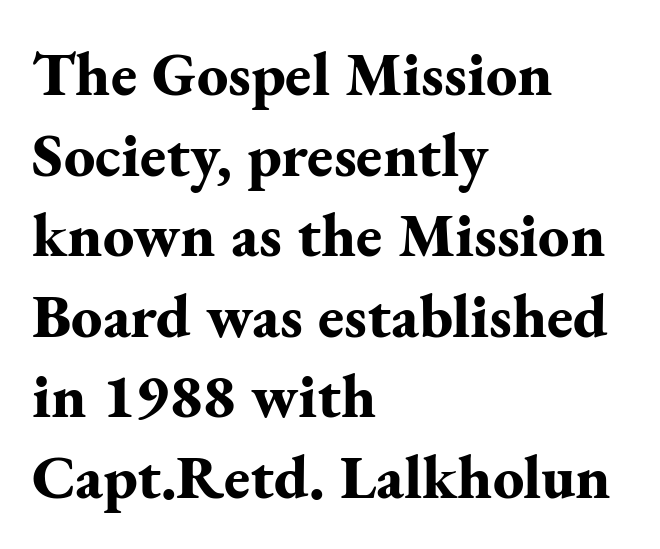
The image shows 62 px bold serif type, upright; set left-aligned, normal line spacing (1.3x), normal letter spacing, not underlined; medium stroke contrast and a small x-height.
